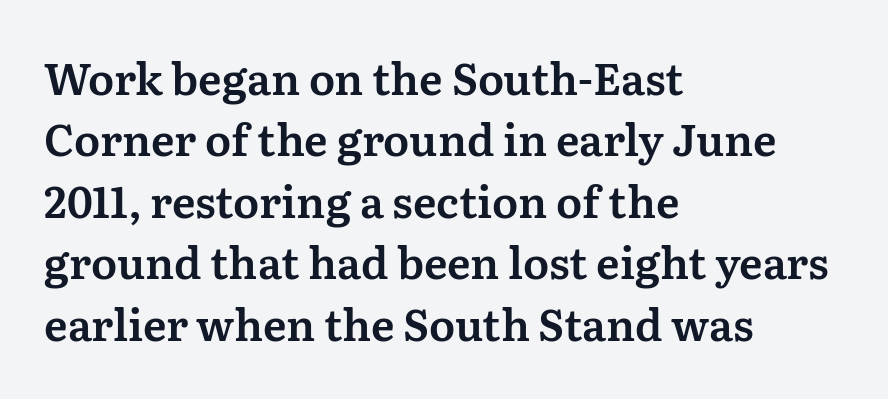
Q: Is the text italic (slanted)? A: No, it is upright.
Q: Is the typeface a serif or a sans-serif typeface? A: Serif.
Q: Is the text underlined? A: No.
Q: How is the paragraph aligned? A: Left-aligned.
Q: Is the spacing between letters normal or unusually wide? A: Normal.
Q: Is the spacing between lines tight, normal or loose? A: Normal.
Q: Width (condensed, normal, or wide)? A: Normal.
Q: Stroke contrast? A: Medium.
Q: x-height? A: Medium.
Q: Monospaced? A: No.
